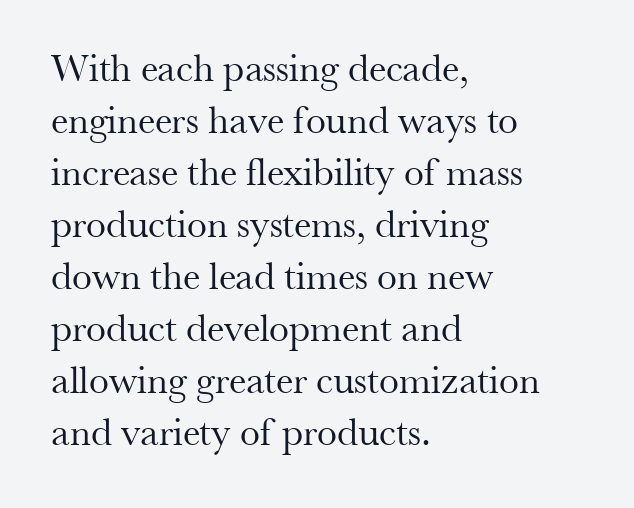
One glance says typical: line gaps are just what's usual. Glance below the letters and you will spot only blank space. The typesetter chose a ragged-right arrangement here. Character widths vary here, with narrow letters taking less room than wide ones. There is no visible air inserted between adjacent glyphs. This is the regular roman posture of the typeface.
